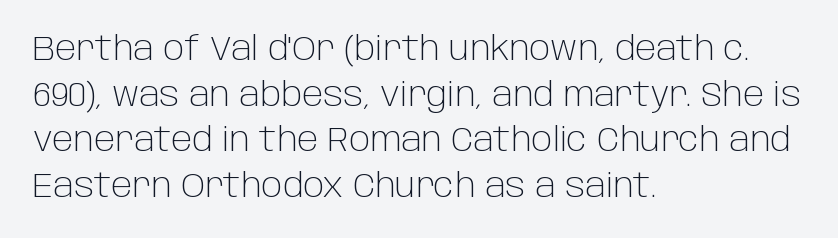
Q: Is the text bold? A: No.
Q: Is the text italic (slanted)? A: No, it is upright.
Q: Is the typeface a serif or a sans-serif typeface? A: Sans-serif.
Q: Is the text underlined? A: No.
Q: How is the paragraph aligned? A: Left-aligned.
Q: Is the spacing between letters normal or unusually wide? A: Normal.
Q: Is the spacing between lines tight, normal or loose? A: Normal.
Q: Width (condensed, normal, or wide)? A: Normal.
Q: Stroke contrast? A: Low.
Q: x-height? A: Large.
Q: Monospaced? A: No.
